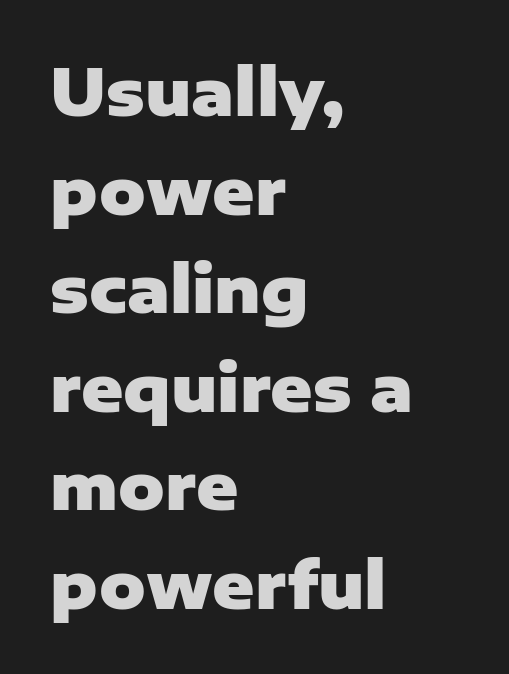
The image shows 64 px heavy sans-serif type, upright; set left-aligned, normal line spacing (1.54x), normal letter spacing, not underlined; low stroke contrast and a medium x-height.
